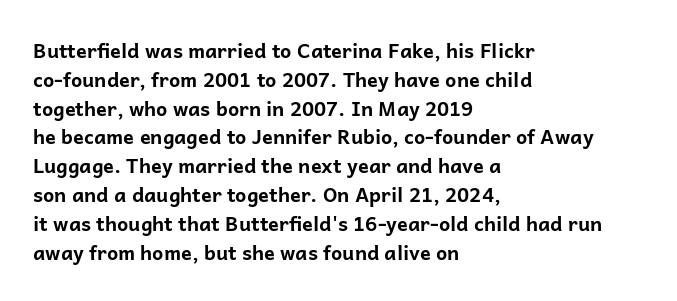
Line starts are locked; line ends wander. Bold? Absolutely — the strokes are thick and heavy. Nobody touched the tracking dial on this one. Bare-footed words on every line. These lines sit exactly where default settings would place them.
